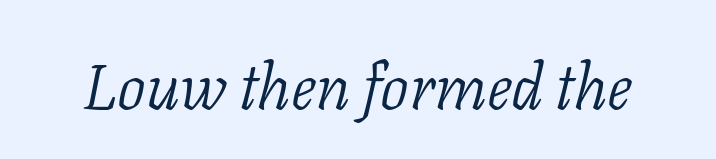
Q: Is the text bold? A: No.
Q: Is the text italic (slanted)? A: Yes, it leans right by about 11 degrees.
Q: Is the typeface a serif or a sans-serif typeface? A: Serif.
Q: Is the text underlined? A: No.
Q: Is the spacing between letters normal or unusually wide? A: Normal.
Q: Width (condensed, normal, or wide)? A: Normal.
Q: Stroke contrast? A: Low.
Q: x-height? A: Medium.
Q: Monospaced? A: No.
